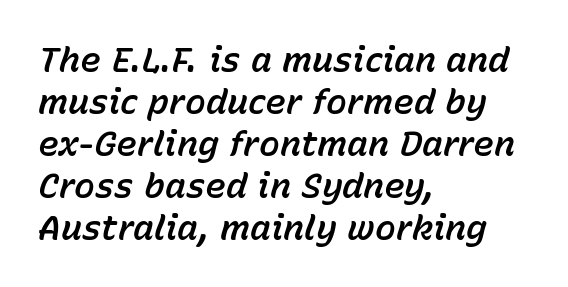
{"italic": "yes", "lean": "right", "slant_degrees": 15, "width": "normal", "stroke_contrast": "low", "x_height": "medium", "monospaced": "no", "underline": "no", "align": "left", "line_spacing_ratio": 1.2, "letter_spacing": "normal", "letter_spacing_em": 0.0, "glyph_px": 35}
